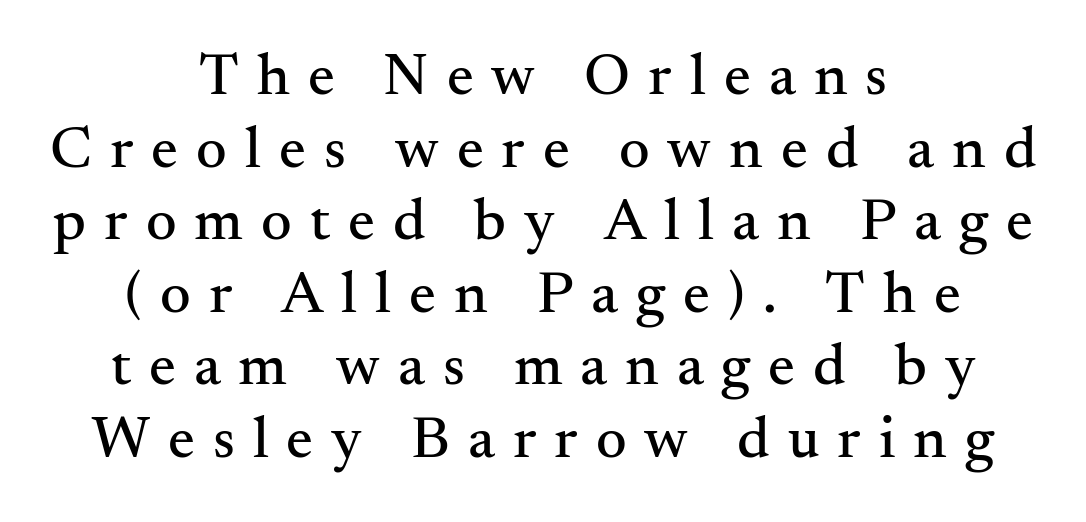
{"serif": "yes", "italic": "no", "width": "normal", "stroke_contrast": "medium", "x_height": "small", "monospaced": "no", "underline": "no", "align": "center", "line_spacing_ratio": 1.21, "letter_spacing": "wide", "letter_spacing_em": 0.3, "glyph_px": 60}
